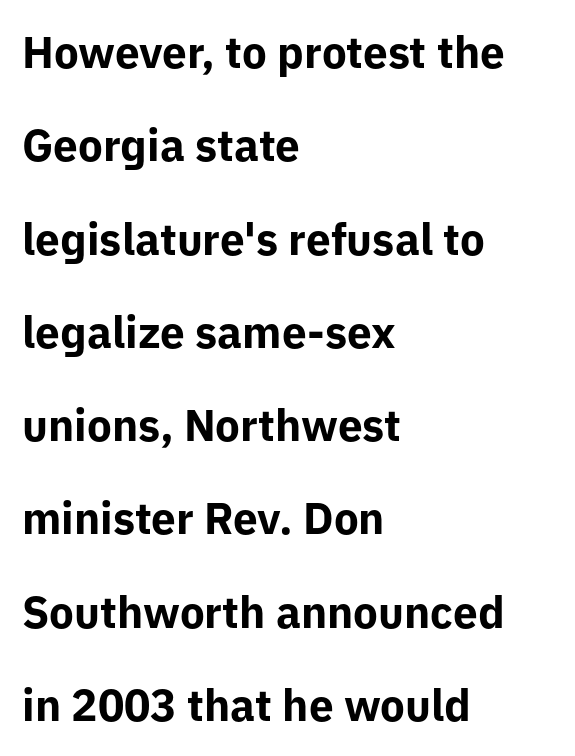
Think of a printed novel: that variable character pitch is what you see here. Compared with typical body copy, the letter spacing here is the same. Italic: no, the glyphs are upright roman. The setting favours the left margin, as ordinary paragraphs usually do. Its strokes are broad and dark, the hallmark of bold type. A typesetter would call this leading open, well beyond the default.
